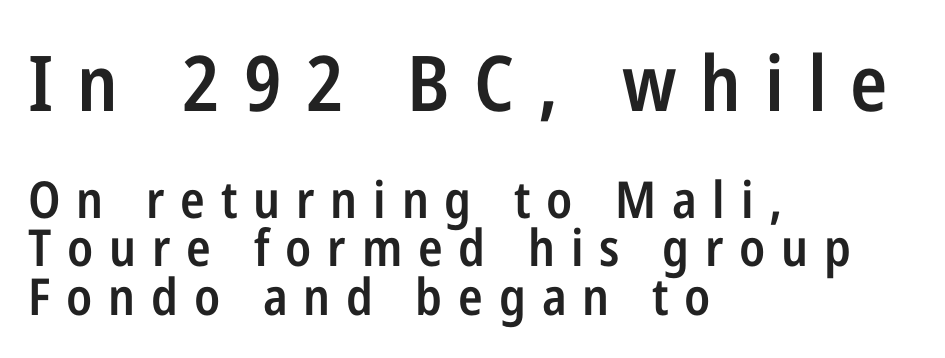
{"serif": "no", "italic": "no", "bold": "semi", "weight": "semibold", "width": "condensed", "stroke_contrast": "low", "x_height": "medium", "monospaced": "no", "underline": "no", "align": "left", "line_spacing": "tight", "line_spacing_ratio": 0.95, "letter_spacing": "wide", "letter_spacing_em": 0.31, "larger_block": "first", "size_ratio": 1.51, "glyph_px": 77}
